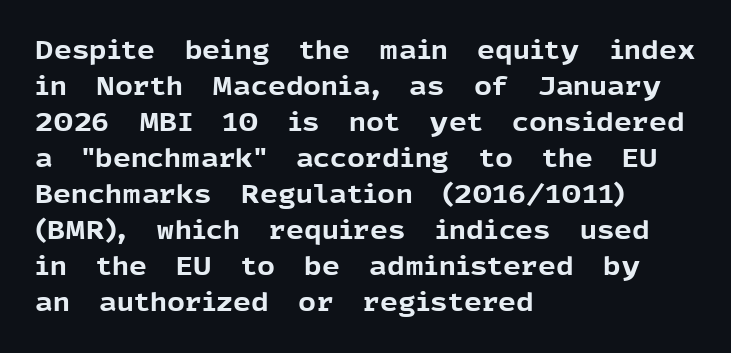
Q: Is the text bold? A: Yes.
Q: Is the text italic (slanted)? A: No, it is upright.
Q: Is the text underlined? A: No.
Q: How is the paragraph aligned? A: Left-aligned.
Q: Is the spacing between letters normal or unusually wide? A: Normal.
Q: Is the spacing between lines tight, normal or loose? A: Normal.
